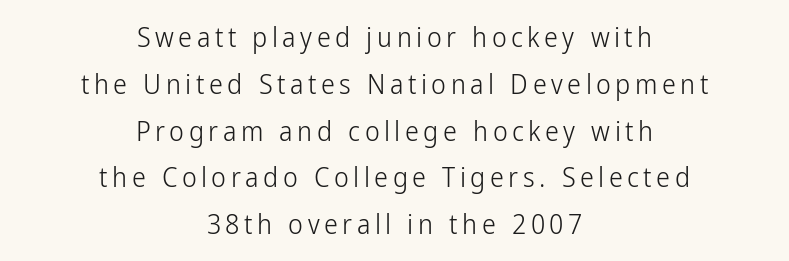
The typeface has the unassuming heft of standard copy or less. This is the regular roman posture of the typeface. Glance below the letters and you will spot only blank space. Note the varied advance widths — an 'i' is clearly narrower than an 'm'. The text was rendered using a sans face with plain stroke endings. Leading: standard.
